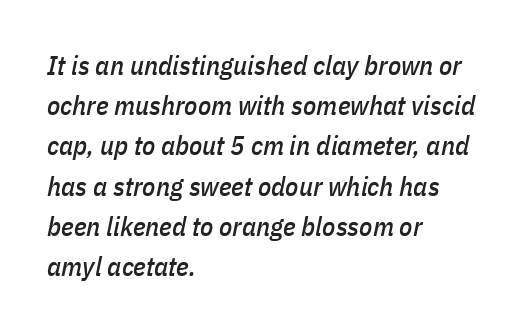
{"italic": "yes", "lean": "right", "slant_degrees": 11, "underline": "no", "align": "left", "line_spacing": "normal", "line_spacing_ratio": 1.49, "letter_spacing": "normal", "letter_spacing_em": 0.0, "glyph_px": 27}
